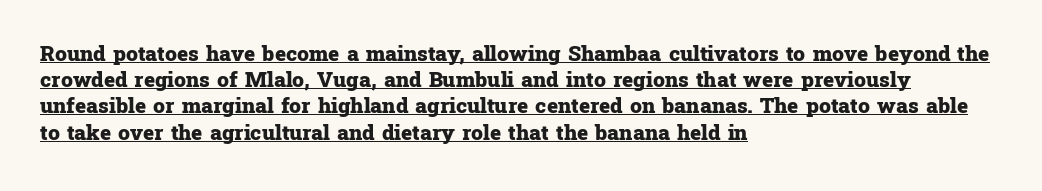
{"italic": "no", "bold": "yes", "underline": "yes", "align": "left", "line_spacing": "normal", "line_spacing_ratio": 1.25, "letter_spacing": "normal", "letter_spacing_em": 0.0, "glyph_px": 21}
